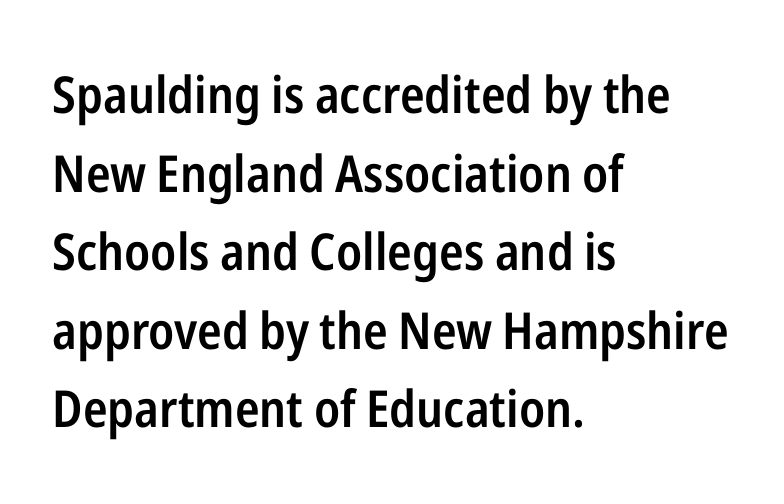
The image shows 51 px semibold, condensed sans-serif type, upright; set left-aligned, normal line spacing (1.54x), normal letter spacing, not underlined; low stroke contrast and a medium x-height.
